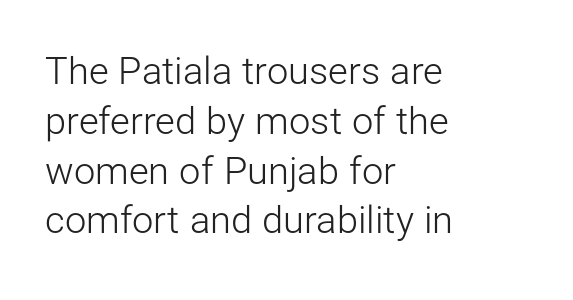
Q: Is the text bold? A: No.
Q: Is the text italic (slanted)? A: No, it is upright.
Q: Is the typeface a serif or a sans-serif typeface? A: Sans-serif.
Q: Is the text underlined? A: No.
Q: How is the paragraph aligned? A: Left-aligned.
Q: Is the spacing between letters normal or unusually wide? A: Normal.
Q: Is the spacing between lines tight, normal or loose? A: Normal.
Q: Width (condensed, normal, or wide)? A: Normal.
Q: Stroke contrast? A: Low.
Q: x-height? A: Medium.
Q: Monospaced? A: No.
